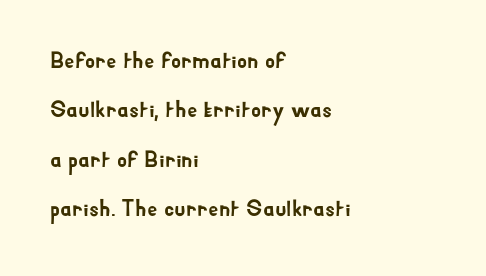
Q: Is the text italic (slanted)? A: No, it is upright.
Q: Is the text underlined? A: No.
Q: How is the paragraph aligned? A: Left-aligned.
Q: Is the spacing between letters normal or unusually wide? A: Normal.
Q: Is the spacing between lines tight, normal or loose? A: Loose.
